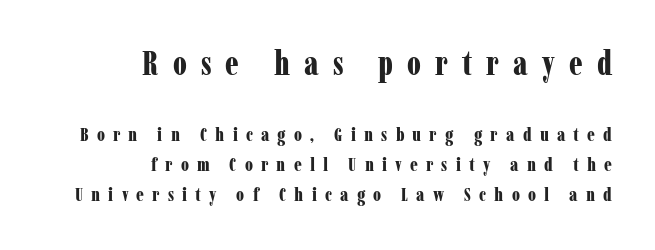
The image shows 33 px bold, condensed serif type, upright; set right-aligned, normal line spacing (1.59x), unusually wide letter spacing (+0.43 em), not underlined; the first (top) block is 1.74x larger; low stroke contrast and a medium x-height.
